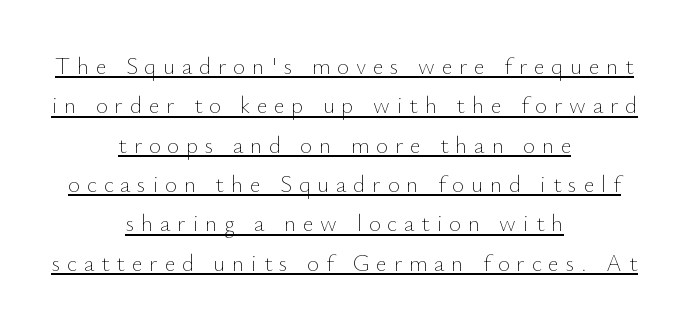
{"italic": "no", "bold": "no", "underline": "yes", "align": "center", "line_spacing_ratio": 1.71, "letter_spacing": "wide", "letter_spacing_em": 0.3, "glyph_px": 23}
